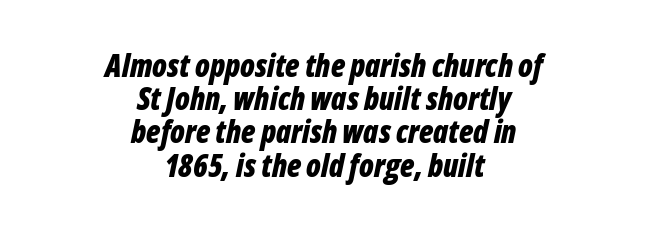
Q: Is the text bold? A: Yes.
Q: Is the text italic (slanted)? A: Yes, it leans right by about 12 degrees.
Q: Is the text underlined? A: No.
Q: How is the paragraph aligned? A: Centered.
Q: Is the spacing between letters normal or unusually wide? A: Normal.
Q: Is the spacing between lines tight, normal or loose? A: Tight.
Q: Width (condensed, normal, or wide)? A: Condensed.
Q: Stroke contrast? A: Low.
Q: x-height? A: Medium.
Q: Monospaced? A: No.
